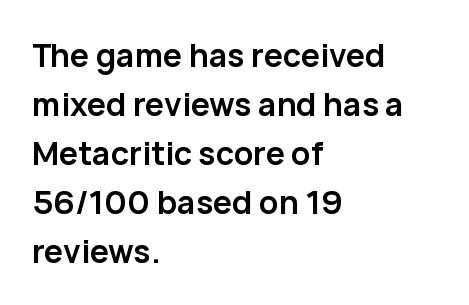
{"serif": "no", "italic": "no", "bold": "yes", "weight": "semibold", "width": "normal", "stroke_contrast": "low", "x_height": "medium", "monospaced": "no", "underline": "no", "align": "left", "line_spacing": "normal", "line_spacing_ratio": 1.53, "letter_spacing": "normal", "letter_spacing_em": 0.0, "glyph_px": 32}
